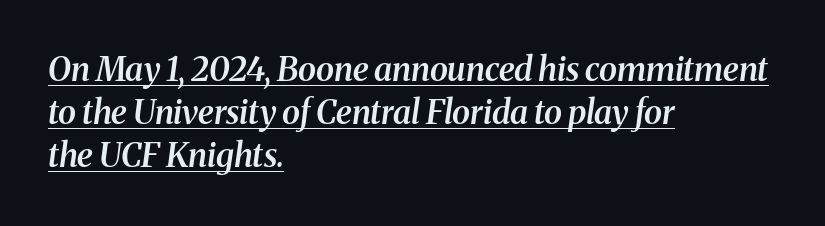
Summary of weight: moderately heavy, a semibold. The face used here is seriffed, in the tradition of book romans. The words here are underlined. The rendering keeps characters at their native spacing. The compositor pushed each line to the left boundary.
